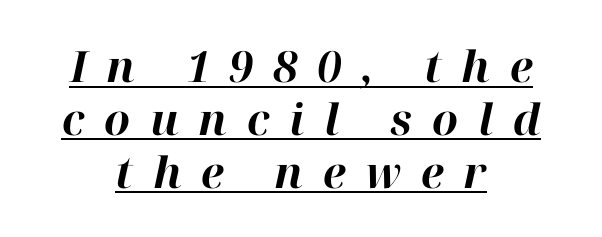
How are the letters spaced? Widely, with obvious added tracking. The face used here is proportionally spaced, like ordinary book or web type. It's the slanting kind of type. The rendering uses the underline text-decoration.
